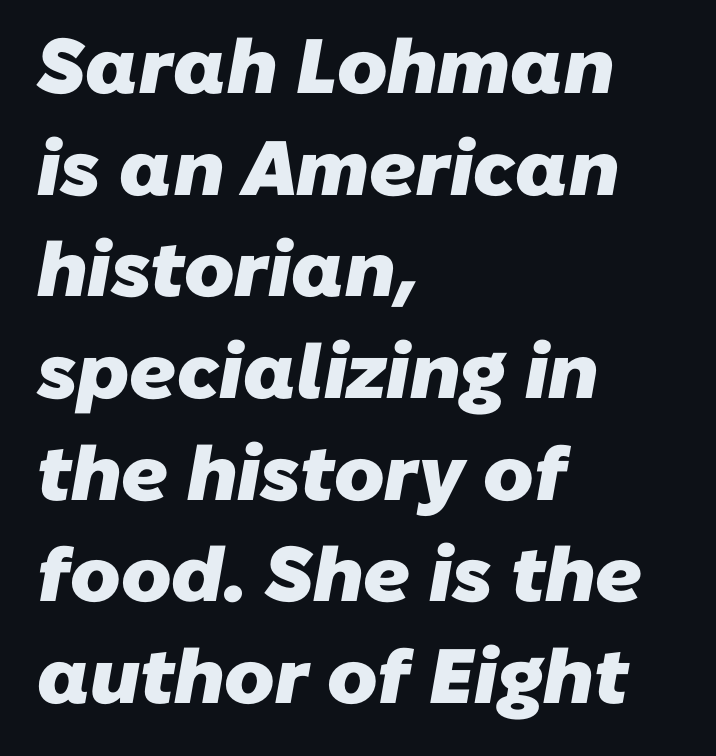
Students, this is bold: see how much ink each stroke carries. Only glyphs here, with clear space below each row. All the whitespace from short lines collects on the right. Letterform terminals end flat and unadorned throughout the passage. The letters advance in unequal steps, a hallmark of proportional type. A typesetter would call this zero additional tracking.
